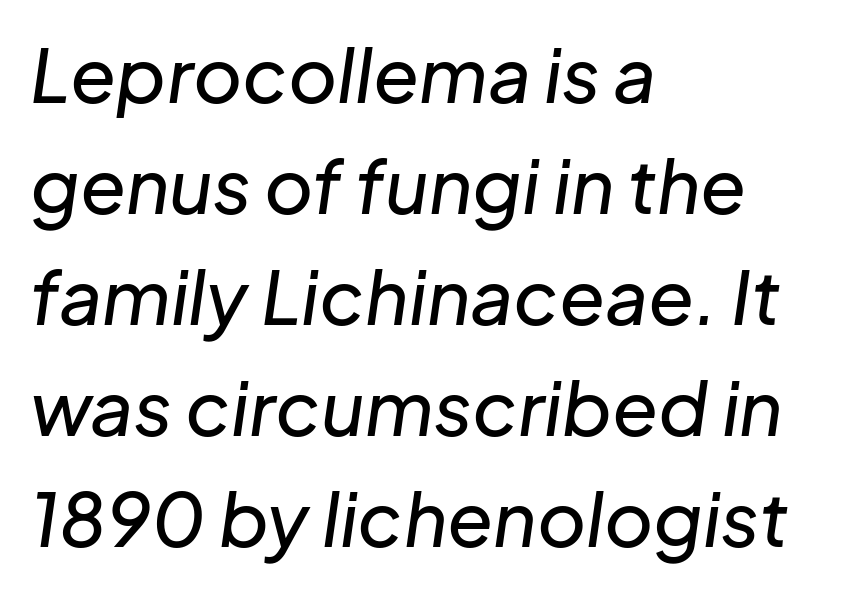
The image shows 75 px text type, italic (leaning right); set left-aligned, normal line spacing (1.48x), normal letter spacing, not underlined; low stroke contrast and a medium x-height.
